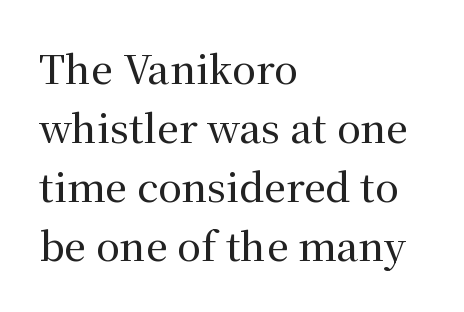
{"serif": "yes", "italic": "no", "width": "normal", "stroke_contrast": "medium", "x_height": "medium", "monospaced": "no", "underline": "no", "align": "left", "line_spacing": "normal", "line_spacing_ratio": 1.51, "letter_spacing": "normal", "letter_spacing_em": 0.0, "glyph_px": 39}
